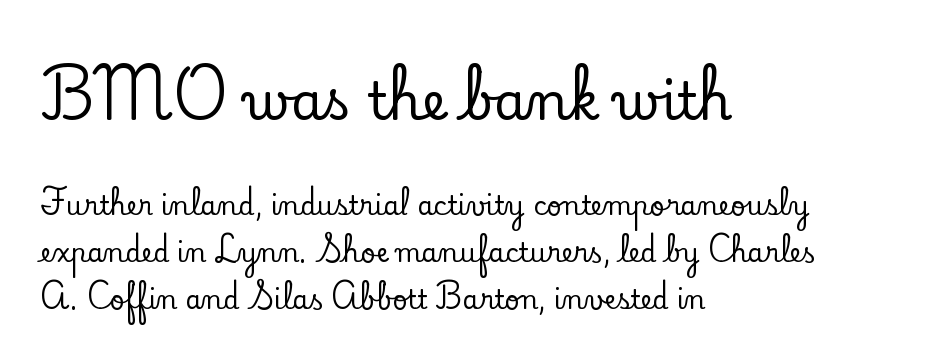
The image shows 52 px serif type, upright; set left-aligned, line spacing 1.8x, normal letter spacing, not underlined; the first (top) block is 2.0x larger; low stroke contrast and a small x-height.
